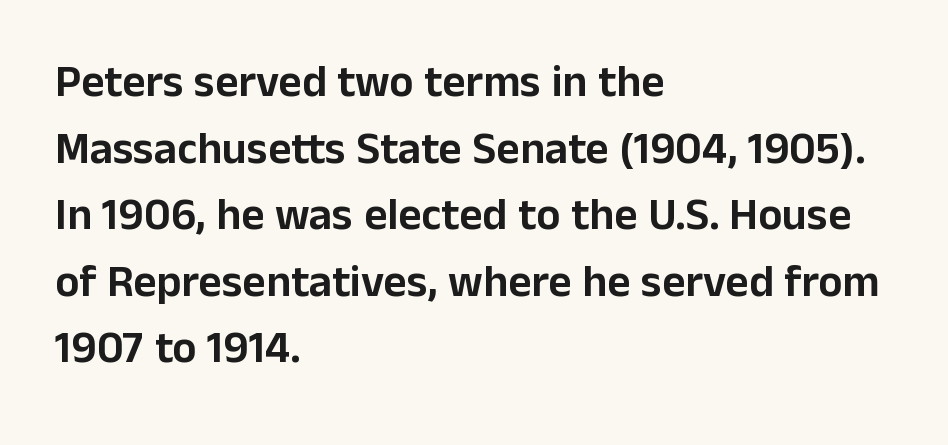
Q: Is the text italic (slanted)? A: No, it is upright.
Q: Is the typeface a serif or a sans-serif typeface? A: Sans-serif.
Q: Is the text underlined? A: No.
Q: How is the paragraph aligned? A: Left-aligned.
Q: Is the spacing between letters normal or unusually wide? A: Normal.
Q: Is the spacing between lines tight, normal or loose? A: Normal.
Q: Width (condensed, normal, or wide)? A: Normal.
Q: Stroke contrast? A: Low.
Q: x-height? A: Medium.
Q: Monospaced? A: No.
